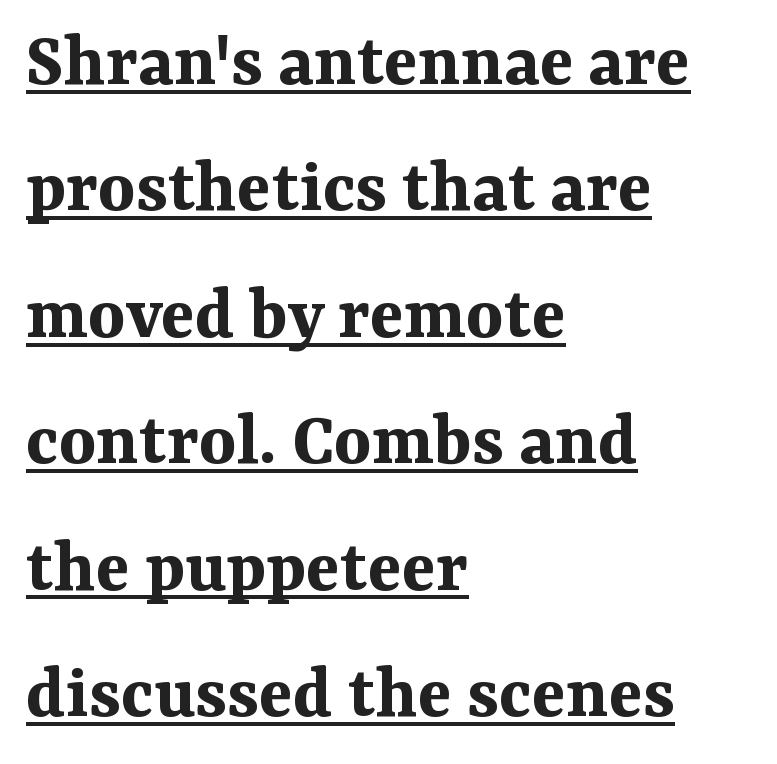
Q: Is the text bold? A: Yes.
Q: Is the text italic (slanted)? A: No, it is upright.
Q: Is the typeface a serif or a sans-serif typeface? A: Serif.
Q: Is the text underlined? A: Yes.
Q: How is the paragraph aligned? A: Left-aligned.
Q: Is the spacing between letters normal or unusually wide? A: Normal.
Q: Is the spacing between lines tight, normal or loose? A: Normal.
Q: Width (condensed, normal, or wide)? A: Normal.
Q: Stroke contrast? A: Medium.
Q: x-height? A: Medium.
Q: Monospaced? A: No.
